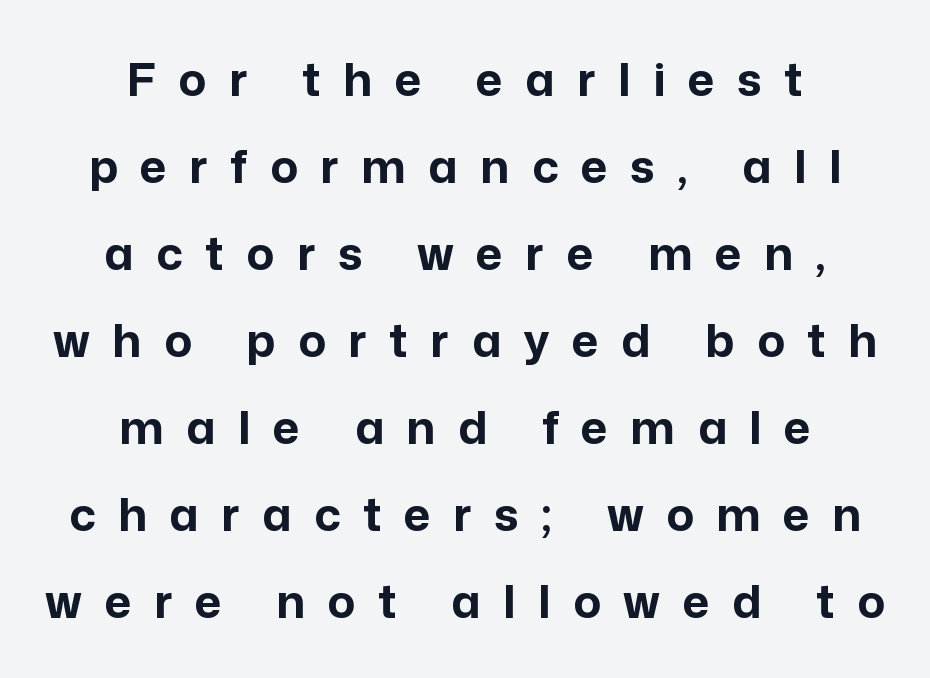
{"serif": "no", "italic": "no", "bold": "yes", "weight": "bold", "width": "normal", "stroke_contrast": "low", "x_height": "medium", "monospaced": "no", "underline": "no", "align": "center", "line_spacing_ratio": 1.89, "letter_spacing": "wide", "letter_spacing_em": 0.49, "glyph_px": 46}
